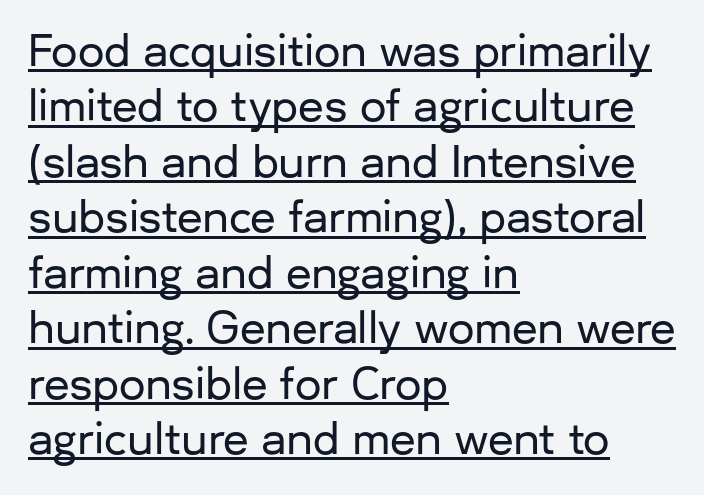
Q: Is the text italic (slanted)? A: No, it is upright.
Q: Is the typeface a serif or a sans-serif typeface? A: Sans-serif.
Q: Is the text underlined? A: Yes.
Q: How is the paragraph aligned? A: Left-aligned.
Q: Is the spacing between letters normal or unusually wide? A: Normal.
Q: Is the spacing between lines tight, normal or loose? A: Normal.
Q: Width (condensed, normal, or wide)? A: Normal.
Q: Stroke contrast? A: Low.
Q: x-height? A: Medium.
Q: Monospaced? A: No.
